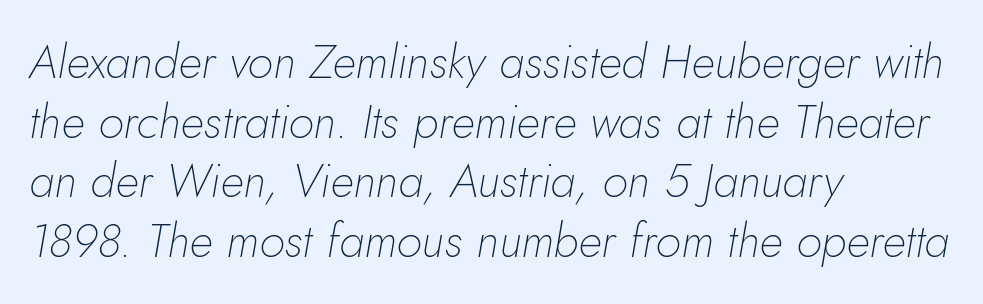
{"italic": "yes", "lean": "right", "slant_degrees": 10, "bold": "no", "weight": "thin", "width": "normal", "stroke_contrast": "low", "x_height": "small", "monospaced": "no", "underline": "no", "align": "left", "line_spacing": "normal", "line_spacing_ratio": 1.27, "letter_spacing": "normal", "letter_spacing_em": 0.0, "glyph_px": 47}
